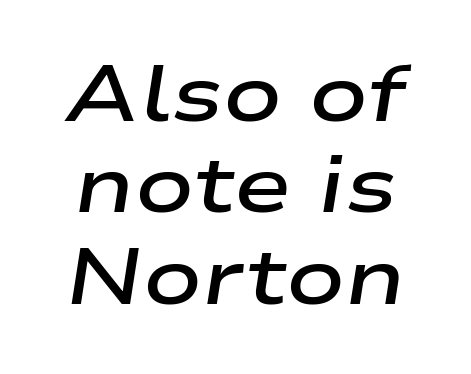
Q: Is the text bold? A: Semi-bold.
Q: Is the text italic (slanted)? A: Yes, it leans right by about 9 degrees.
Q: Is the text underlined? A: No.
Q: Is the spacing between letters normal or unusually wide? A: Normal.
Q: Width (condensed, normal, or wide)? A: Wide.
Q: Stroke contrast? A: Low.
Q: x-height? A: Medium.
Q: Monospaced? A: No.
